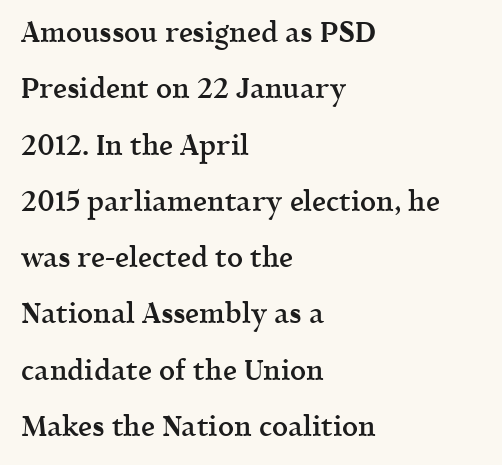
The image shows 28 px semibold serif type, upright; set left-aligned, loose line spacing (2.01x), normal letter spacing, not underlined; a medium x-height.
